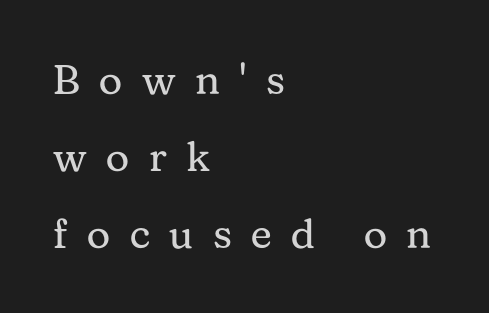
The passage shown is not bold in any degree. You can tell from the footed stems that serif type was used. You could only call the tracking loose — the letters float apart. Ascenders rise straight up at ninety degrees. Reading down the block, your eye returns to a fixed left position each line. Character widths vary here, with narrow letters taking less room than wide ones.
